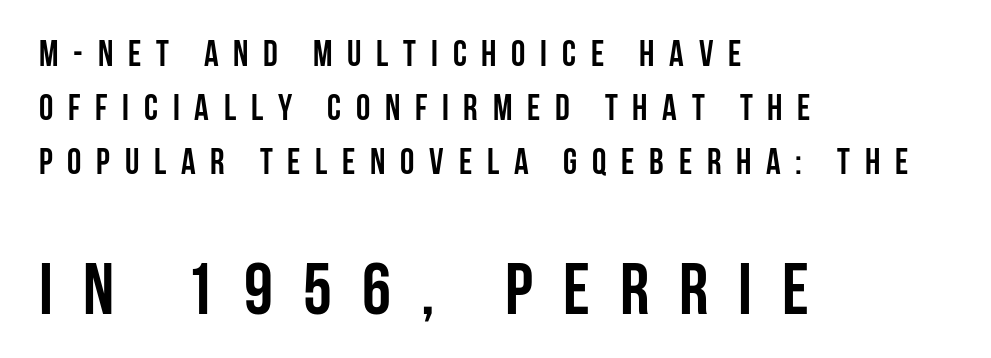
Descenders hang freely into open space. Larger block? The one below; the one above is distinctly smaller. Between one letter and the next there's a generous, obvious gap. If you drew a ruler down the left edge, every line would touch it.
